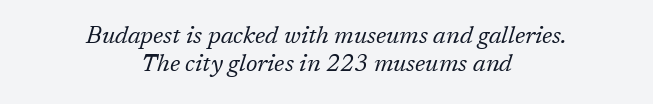
The image shows 24 px text type, italic (leaning right); set centered, line spacing 1.18x, normal letter spacing, not underlined.
